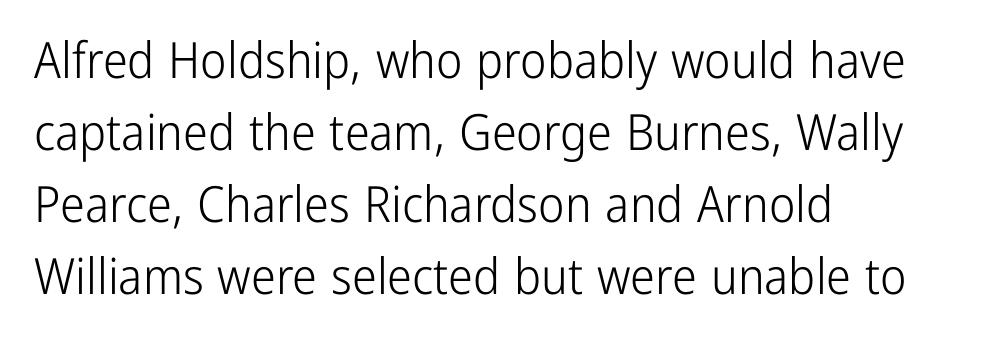
Q: Is the text bold? A: No.
Q: Is the text italic (slanted)? A: No, it is upright.
Q: Is the typeface a serif or a sans-serif typeface? A: Sans-serif.
Q: Is the text underlined? A: No.
Q: How is the paragraph aligned? A: Left-aligned.
Q: Is the spacing between letters normal or unusually wide? A: Normal.
Q: Is the spacing between lines tight, normal or loose? A: Normal.
Q: Width (condensed, normal, or wide)? A: Condensed.
Q: Stroke contrast? A: Low.
Q: x-height? A: Medium.
Q: Monospaced? A: No.
